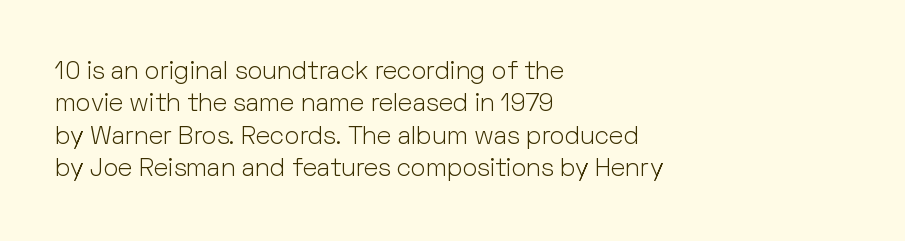
{"italic": "no", "bold": "no", "underline": "no", "align": "left", "line_spacing": "normal", "line_spacing_ratio": 1.3, "letter_spacing": "normal", "letter_spacing_em": 0.0, "glyph_px": 25}
